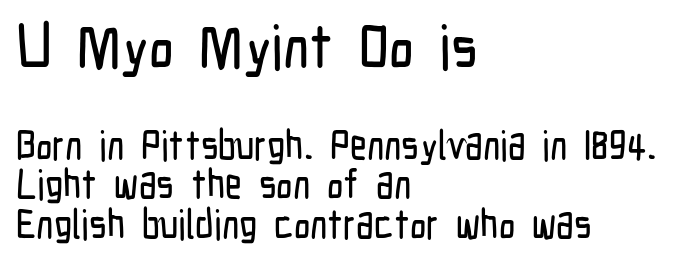
The image shows 62 px condensed sans-serif type, upright; set left-aligned, tight line spacing (0.96x), normal letter spacing, not underlined; the first (top) block is 1.51x larger; low stroke contrast and a medium x-height.
